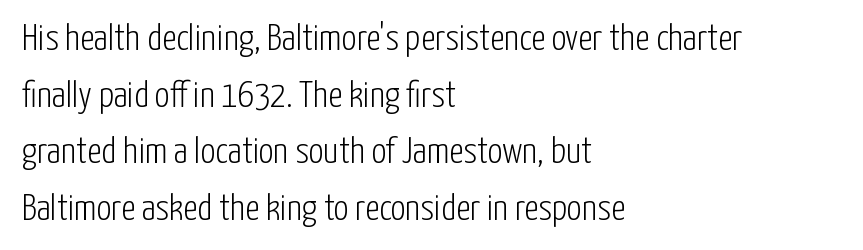
Q: Is the text bold? A: No.
Q: Is the text italic (slanted)? A: No, it is upright.
Q: Is the typeface a serif or a sans-serif typeface? A: Sans-serif.
Q: Is the text underlined? A: No.
Q: How is the paragraph aligned? A: Left-aligned.
Q: Is the spacing between letters normal or unusually wide? A: Normal.
Q: Is the spacing between lines tight, normal or loose? A: Normal.
Q: Width (condensed, normal, or wide)? A: Condensed.
Q: Stroke contrast? A: Low.
Q: x-height? A: Medium.
Q: Monospaced? A: No.
